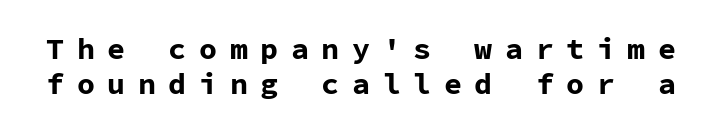
The image shows 30 px bold sans-serif type, upright, monospaced; set line spacing 1.16x, unusually wide letter spacing (+0.42 em), not underlined; low stroke contrast and a medium x-height.
